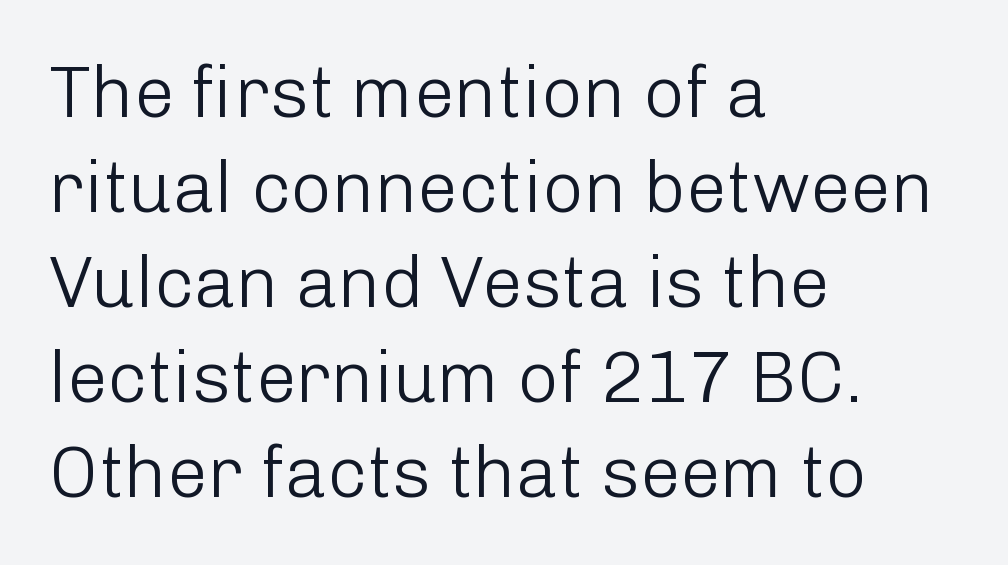
You could not count columns in this text — the font is proportionally spaced. Is this a sans? Yes — the strokes have no serifs. Nothing heavy about these letters — not bold at all. The rendering keeps characters at their native spacing.
